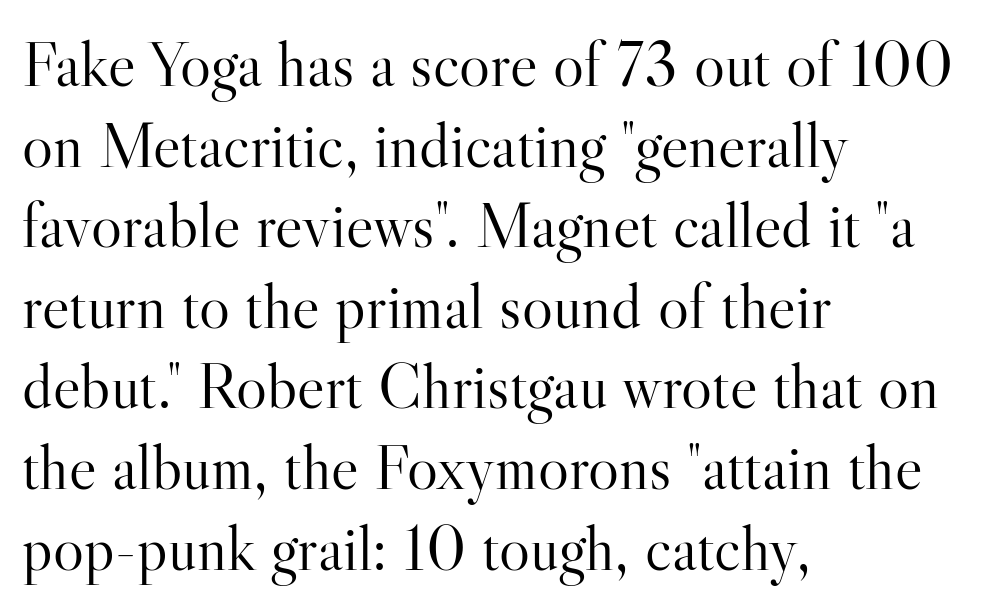
{"serif": "yes", "italic": "no", "bold": "no", "weight": "light", "width": "normal", "stroke_contrast": "high", "x_height": "small", "monospaced": "no", "underline": "no", "align": "left", "line_spacing_ratio": 1.24, "letter_spacing": "normal", "letter_spacing_em": 0.0, "glyph_px": 65}
